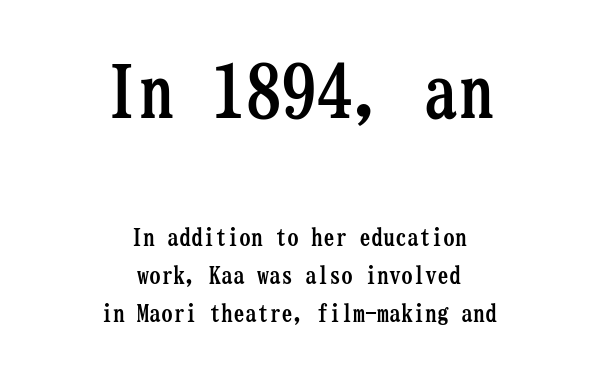
The image shows 71 px semibold, condensed serif type, upright, monospaced; set centered, normal line spacing (1.58x), normal letter spacing, not underlined; the first (top) block is 2.96x larger; low stroke contrast and a medium x-height.
